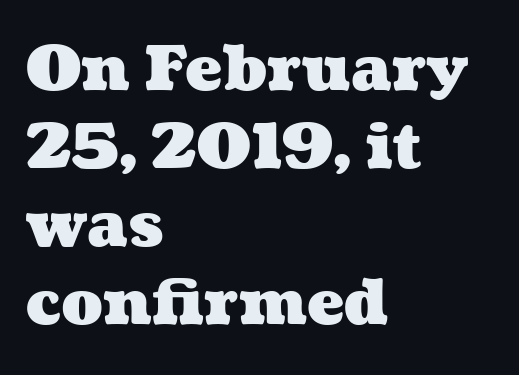
Q: Is the text bold? A: Yes.
Q: Is the text underlined? A: No.
Q: How is the paragraph aligned? A: Left-aligned.
Q: Is the spacing between letters normal or unusually wide? A: Normal.
Q: Is the spacing between lines tight, normal or loose? A: Normal.
Q: Width (condensed, normal, or wide)? A: Wide.
Q: Stroke contrast? A: Medium.
Q: x-height? A: Medium.
Q: Monospaced? A: No.
